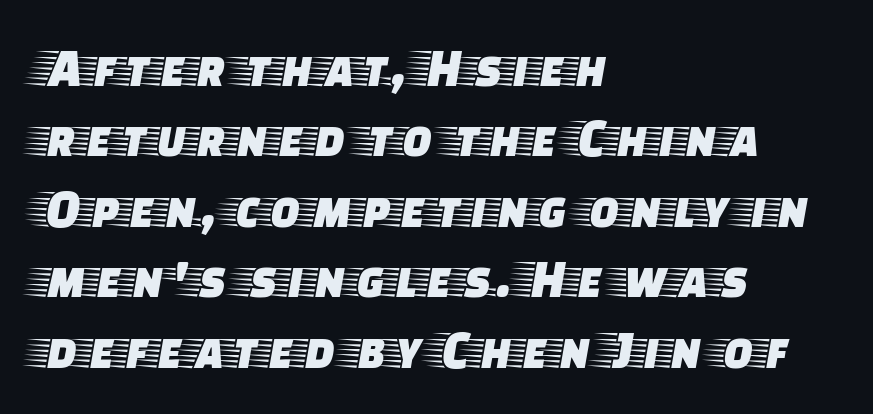
{"serif": "yes", "width": "wide", "stroke_contrast": "low", "x_height": "large", "monospaced": "no", "underline": "no", "align": "left", "line_spacing": "normal", "line_spacing_ratio": 1.28, "letter_spacing": "normal", "letter_spacing_em": 0.0, "glyph_px": 55}
